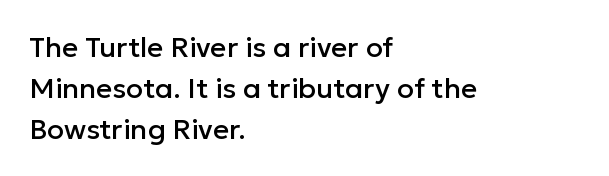
{"serif": "no", "italic": "no", "width": "normal", "stroke_contrast": "low", "x_height": "medium", "monospaced": "no", "underline": "no", "align": "left", "line_spacing": "normal", "line_spacing_ratio": 1.46, "letter_spacing": "normal", "letter_spacing_em": 0.0, "glyph_px": 28}
